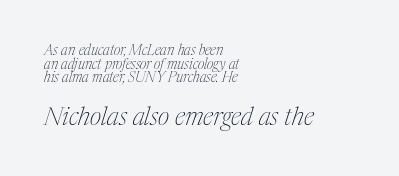
The image shows 25 px text type, italic (leaning right); set left-aligned, tight line spacing (0.98x), normal letter spacing, not underlined; the second (bottom) block is 1.79x larger.
